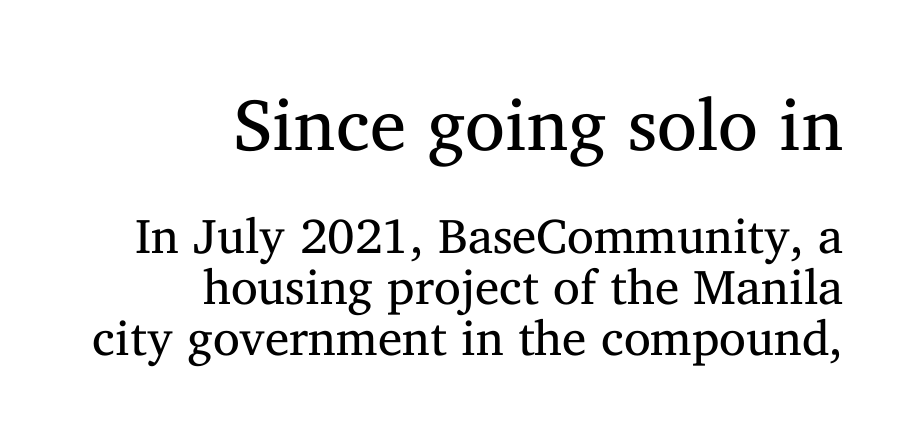
The image shows 73 px regular-weight serif type, upright; set right-aligned, tight line spacing (1.04x), normal letter spacing, not underlined; the first (top) block is 1.49x larger; medium stroke contrast and a medium x-height.
